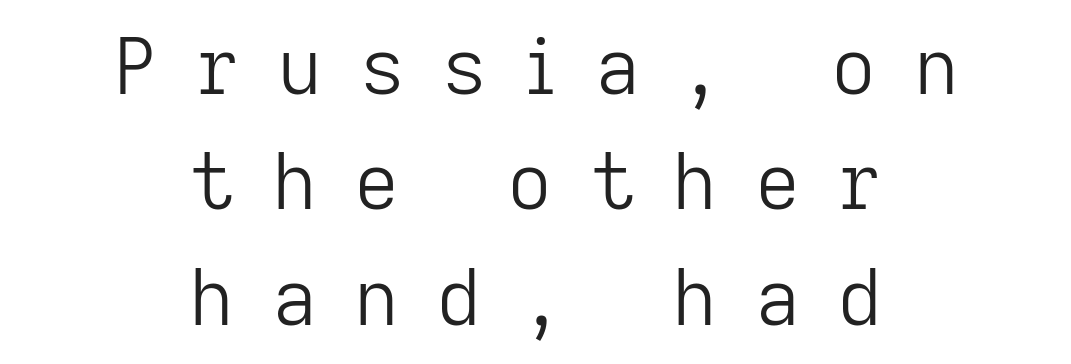
The image shows 78 px light sans-serif type, upright; set centered, normal line spacing (1.48x), unusually wide letter spacing (+0.48 em), not underlined; low stroke contrast and a medium x-height.
